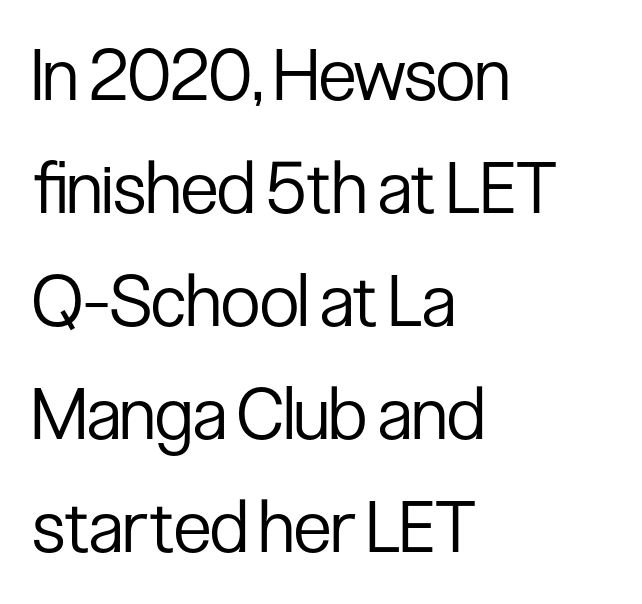
Is there any slant? The stems are plumb. Letters have the restrained weight of plain body copy at most. A typesetter would call this zero additional tracking. The ragged edge is on the right, which tells us the setting is flush left. Each letter keeps its own natural width here, so spacing adapts to shape.
